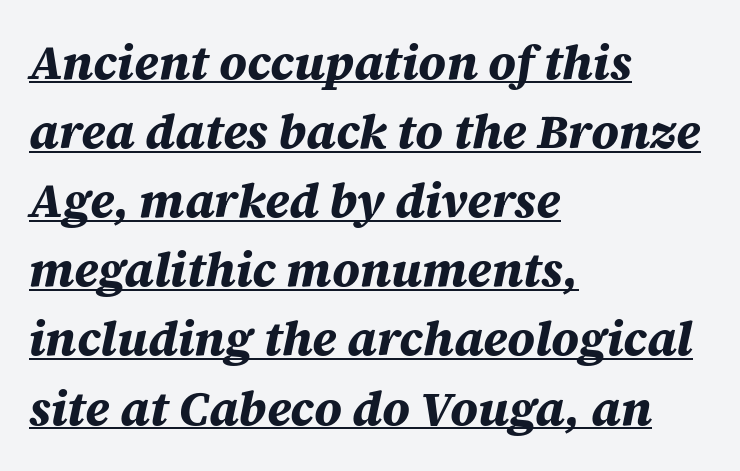
Q: Is the text bold? A: Yes.
Q: Is the text italic (slanted)? A: Yes, it leans right by about 12 degrees.
Q: Is the text underlined? A: Yes.
Q: How is the paragraph aligned? A: Left-aligned.
Q: Is the spacing between letters normal or unusually wide? A: Normal.
Q: Is the spacing between lines tight, normal or loose? A: Normal.
Q: Width (condensed, normal, or wide)? A: Normal.
Q: Stroke contrast? A: Medium.
Q: x-height? A: Large.
Q: Monospaced? A: No.
